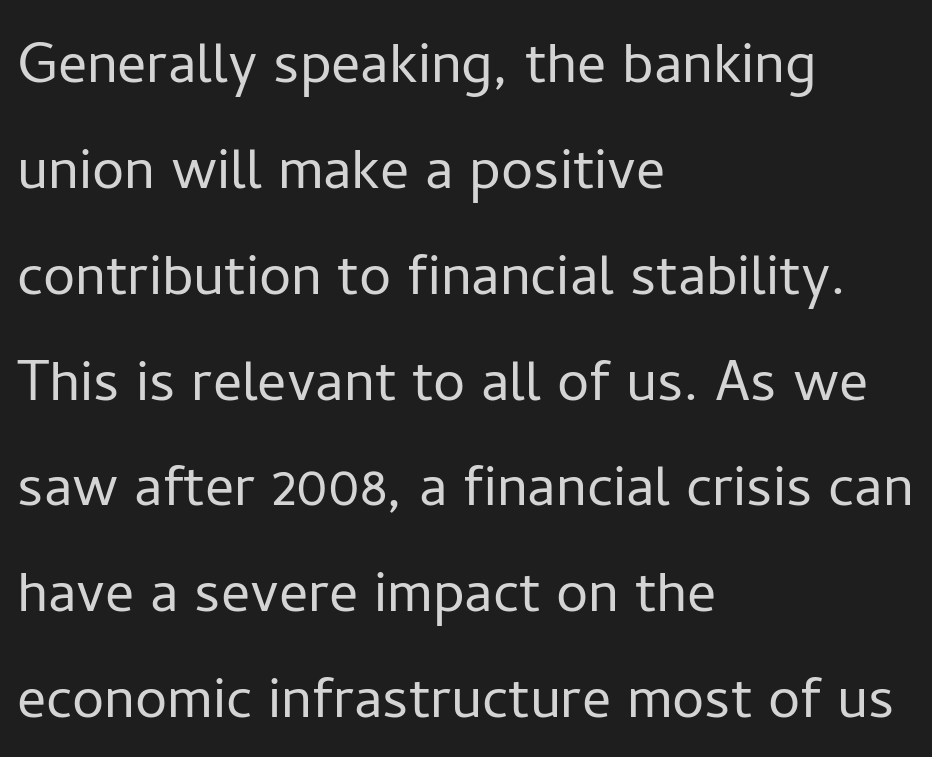
The image shows 72 px light sans-serif type, upright; set left-aligned, normal line spacing (1.47x), normal letter spacing, not underlined; low stroke contrast and a medium x-height.
